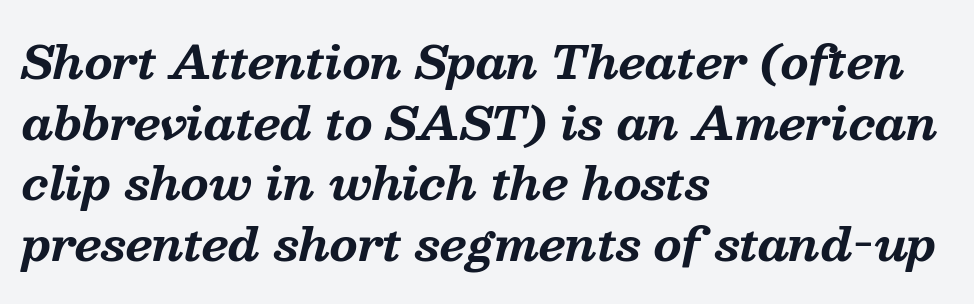
{"serif": "yes", "italic": "yes", "lean": "right", "slant_degrees": 13, "bold": "yes", "weight": "bold", "width": "normal", "stroke_contrast": "medium", "x_height": "medium", "monospaced": "no", "underline": "no", "align": "left", "line_spacing": "normal", "line_spacing_ratio": 1.35, "letter_spacing": "normal", "letter_spacing_em": 0.0, "glyph_px": 45}
